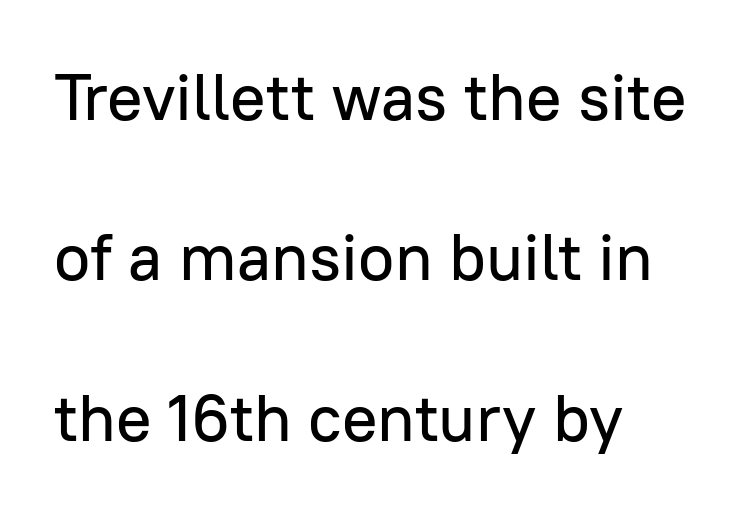
The image shows 66 px sans-serif type, upright; set left-aligned, loose line spacing (2.43x), normal letter spacing, not underlined; low stroke contrast and a medium x-height.
